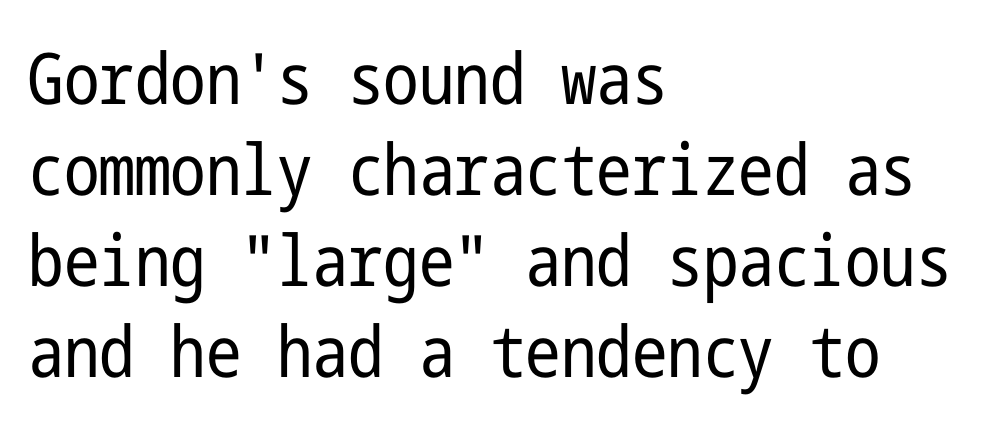
{"serif": "no", "italic": "no", "bold": "no", "weight": "regular", "width": "condensed", "stroke_contrast": "low", "x_height": "medium", "underline": "no", "align": "left", "line_spacing": "normal", "line_spacing_ratio": 1.28, "letter_spacing": "normal", "letter_spacing_em": 0.0, "glyph_px": 71}
